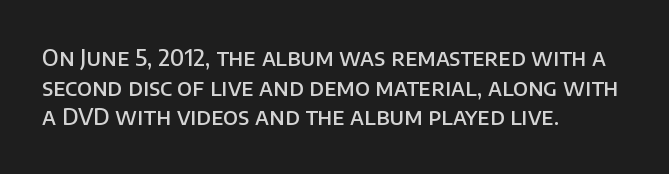
Q: Is the text bold? A: Semi-bold.
Q: Is the text italic (slanted)? A: No, it is upright.
Q: Is the text underlined? A: No.
Q: How is the paragraph aligned? A: Left-aligned.
Q: Is the spacing between letters normal or unusually wide? A: Normal.
Q: Is the spacing between lines tight, normal or loose? A: Normal.
